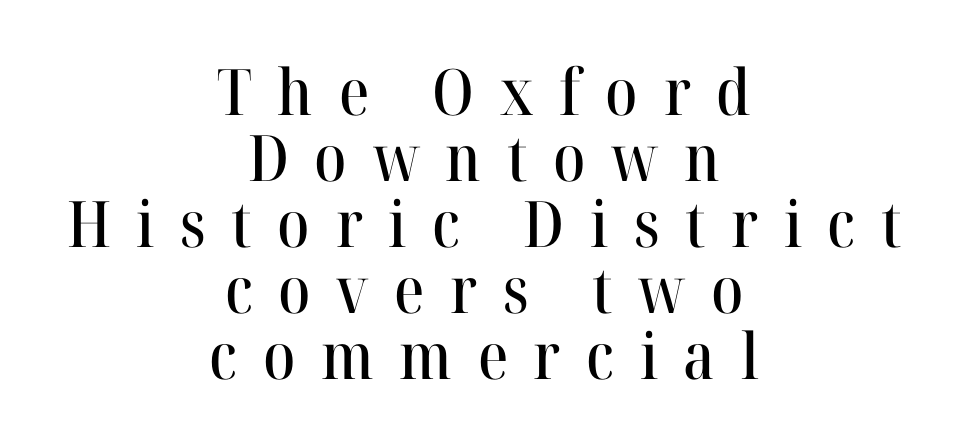
{"serif": "yes", "italic": "no", "width": "normal", "stroke_contrast": "high", "x_height": "medium", "monospaced": "no", "underline": "no", "align": "center", "line_spacing": "tight", "line_spacing_ratio": 1.03, "letter_spacing": "wide", "letter_spacing_em": 0.4, "glyph_px": 64}
